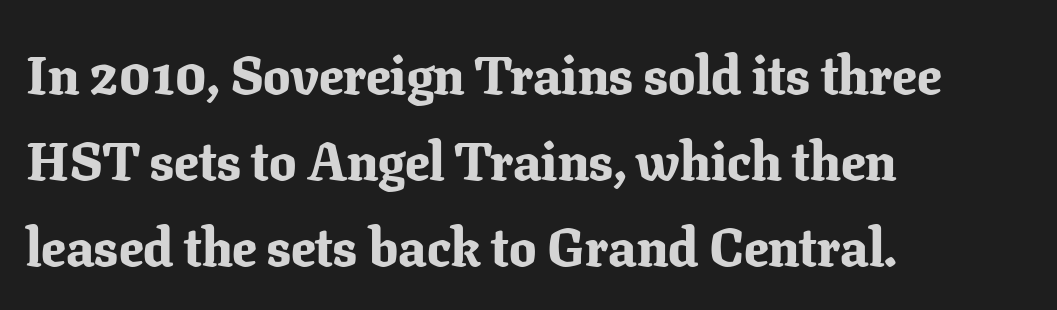
Teacher's note: observe the even left margin — that is flush-left alignment. Compared with an ordinary text face, these strokes are far heavier — a full bold. Does the type have serifs? Yes, each stem ends in a small foot. The horizontal fit of the characters is conventional and even. You can tell it's not italic because the verticals are truly vertical.
